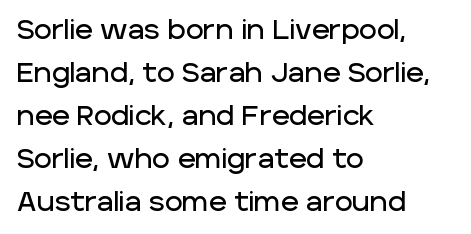
Notice how descenders clear the ascenders below comfortably — that's standard leading. Rendered with straight, roman letterforms. These lines keep a tight, regular rhythm from letter to letter. Only glyphs here, with clear space below each row. Line beginnings align vertically; line endings do not.
